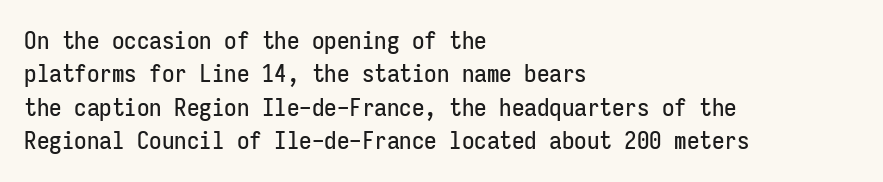
Students, observe: this is what conventionally led text looks like. Observe the ordinary spacing: letters are neighbours, not strangers. Designer's note — italics off, roman on. The specimen omits any rule beneath the text block's lines.
